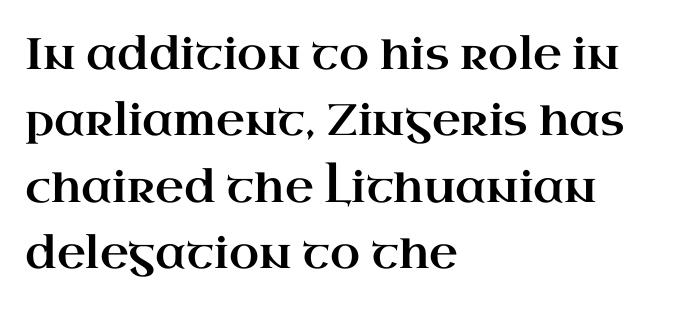
The specimen omits any rule beneath the text block's lines. The leading is moderate, giving the passage an even texture. Alignment: flush left. The face used here is seriffed, in the tradition of book romans. The passage shown is typed in a proportional face where columns would drift.
